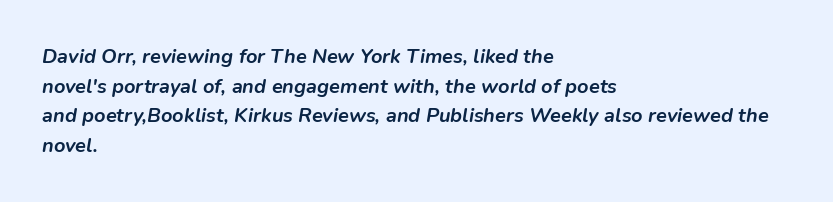
{"italic": "yes", "lean": "right", "slant_degrees": 9, "bold": "yes", "underline": "no", "align": "left", "line_spacing": "normal", "line_spacing_ratio": 1.48, "letter_spacing": "normal", "letter_spacing_em": 0.0, "glyph_px": 20}
